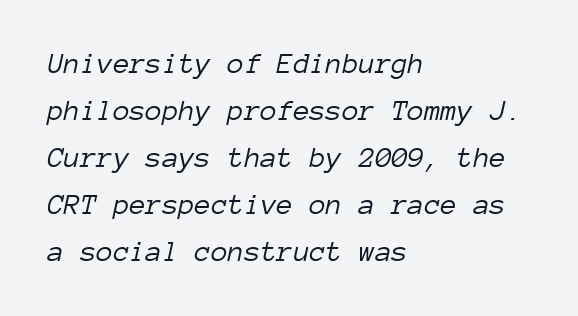
The image shows 30 px light type, italic (leaning right), monospaced; set left-aligned, normal line spacing (1.57x), normal letter spacing, not underlined; low stroke contrast and a medium x-height.
